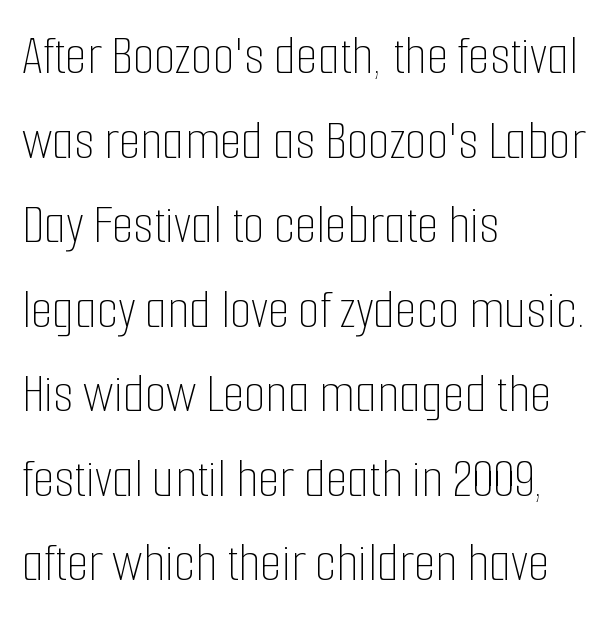
Q: Is the text bold? A: No.
Q: Is the text italic (slanted)? A: No, it is upright.
Q: Is the text underlined? A: No.
Q: How is the paragraph aligned? A: Left-aligned.
Q: Is the spacing between letters normal or unusually wide? A: Normal.
Q: Is the spacing between lines tight, normal or loose? A: Normal.
Q: Width (condensed, normal, or wide)? A: Condensed.
Q: Stroke contrast? A: Low.
Q: x-height? A: Medium.
Q: Monospaced? A: No.
